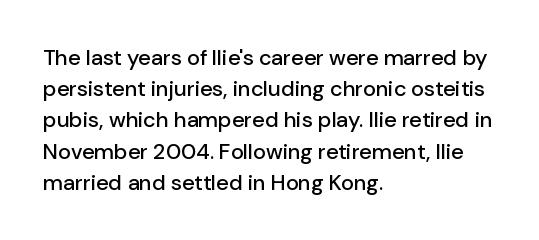
{"italic": "no", "underline": "no", "align": "left", "line_spacing": "normal", "line_spacing_ratio": 1.42, "letter_spacing": "normal", "letter_spacing_em": 0.0, "glyph_px": 22}
